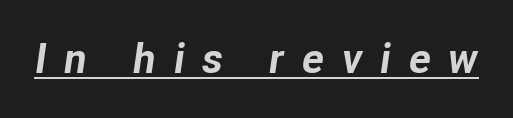
Do the characters align in a grid? No, the font is proportional. Slant detected: the letters are inclined. Has an underline been added? It has. This is heavy type, rendered in bold. The letterforms stand isolated, each surrounded by extra space.
